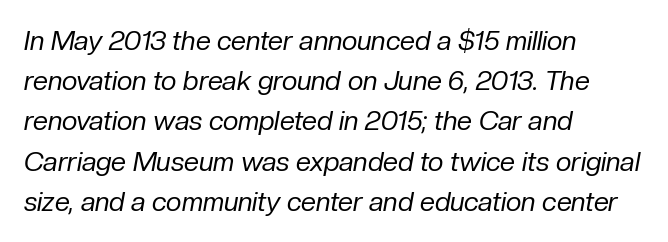
The image shows 27 px text type, italic (leaning right); set left-aligned, normal line spacing (1.49x), normal letter spacing, not underlined.
